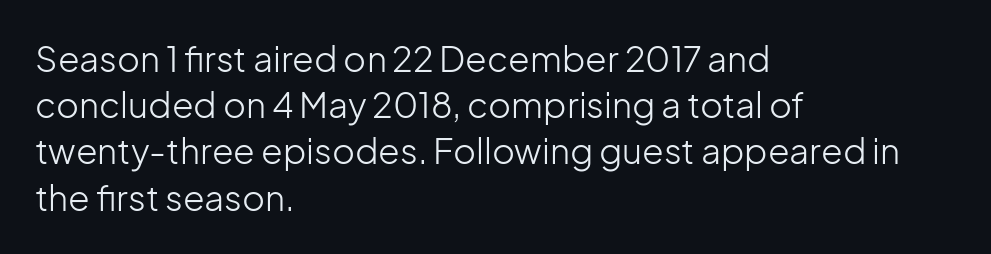
The image shows 35 px light sans-serif type, upright; set left-aligned, normal line spacing (1.32x), normal letter spacing, not underlined; low stroke contrast and a medium x-height.
